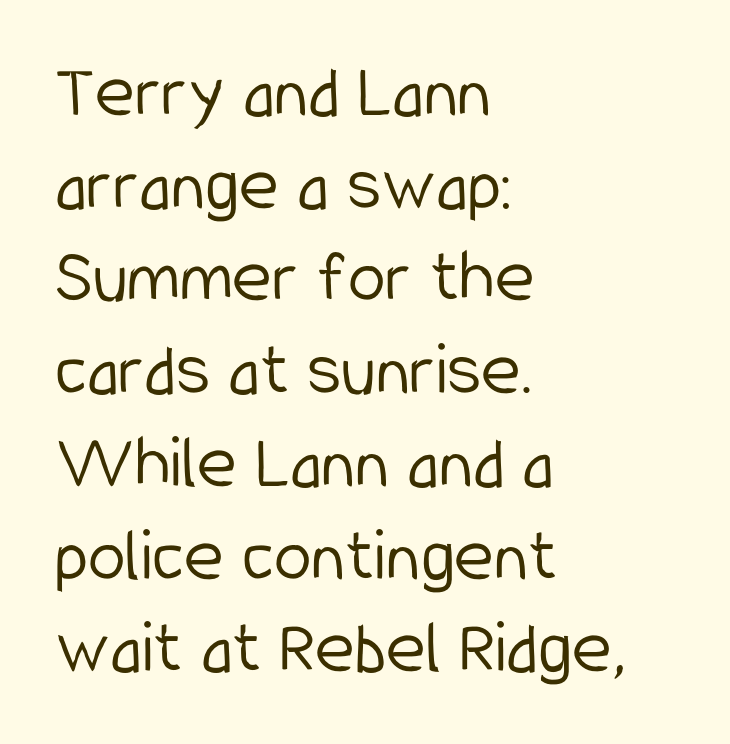
{"serif": "no", "italic": "no", "bold": "no", "weight": "light", "width": "condensed", "stroke_contrast": "low", "x_height": "medium", "monospaced": "no", "underline": "no", "align": "left", "line_spacing_ratio": 1.22, "letter_spacing": "normal", "letter_spacing_em": 0.0, "glyph_px": 76}
